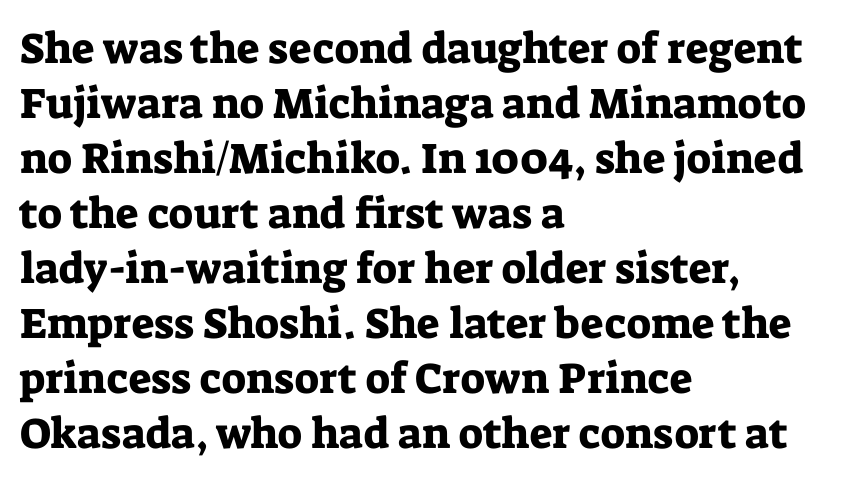
Beneath every word, the page is bare. The gaps between neighbouring characters are ordinary and unremarkable. Vertically, the passage feels balanced, rows spaced as you'd expect. Horizontally, the lines are justified to the leading edge only. Stroke terminals: seriffed.
